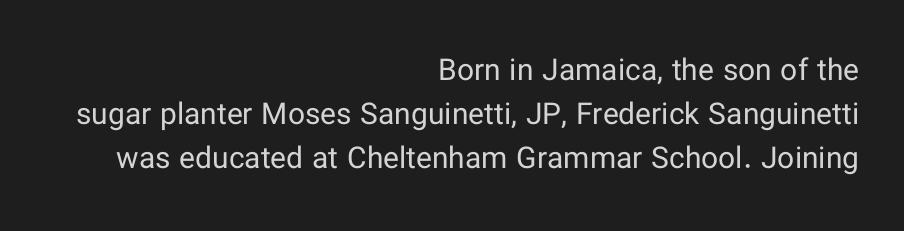
Q: Is the text bold? A: No.
Q: Is the text italic (slanted)? A: No, it is upright.
Q: Is the typeface a serif or a sans-serif typeface? A: Sans-serif.
Q: Is the text underlined? A: No.
Q: How is the paragraph aligned? A: Right-aligned.
Q: Is the spacing between letters normal or unusually wide? A: Normal.
Q: Is the spacing between lines tight, normal or loose? A: Normal.
Q: Width (condensed, normal, or wide)? A: Normal.
Q: Stroke contrast? A: Low.
Q: x-height? A: Medium.
Q: Monospaced? A: No.
